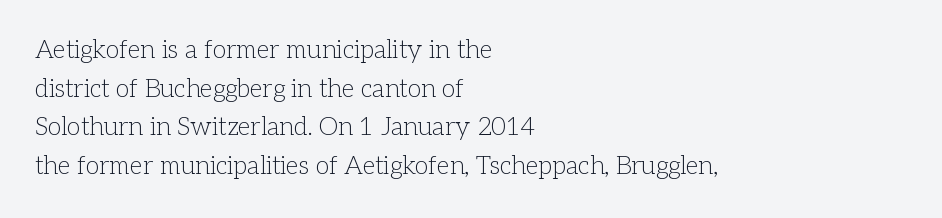
Q: Is the text bold? A: No.
Q: Is the text italic (slanted)? A: No, it is upright.
Q: Is the text underlined? A: No.
Q: How is the paragraph aligned? A: Left-aligned.
Q: Is the spacing between letters normal or unusually wide? A: Normal.
Q: Is the spacing between lines tight, normal or loose? A: Normal.
